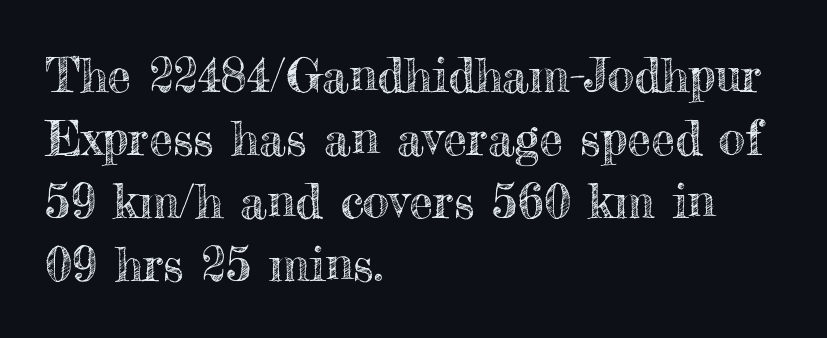
The lines are quadded left. Normally led — the rows are evenly, conventionally spaced. This is the regular roman posture of the typeface. The strip under each line holds only bare page.
